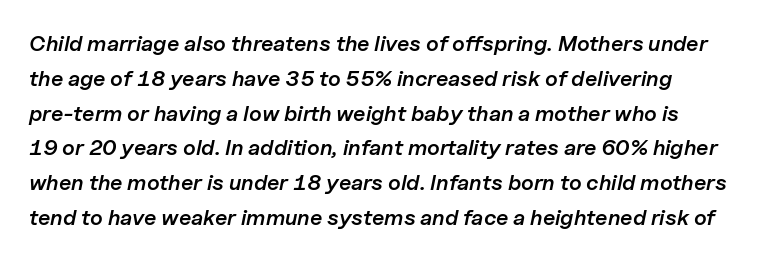
The image shows 22 px text type, italic (leaning right); set normal line spacing (1.58x), normal letter spacing, not underlined.
